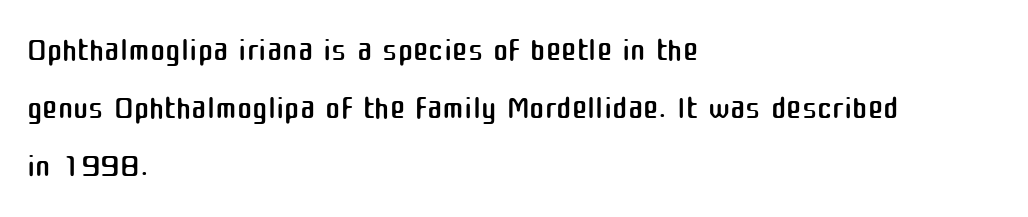
Descender tails drop into unmarked territory. The tracking reads as untouched default to a designer's eye. Casual observation: everything's shoved over to the left. Do the characters align in a grid? No, the font is proportional.
